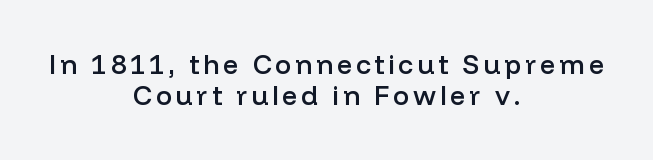
The letters are semibold — heavier than regular but short of a full bold. Notice how the stems are strictly vertical — no italics here. Layout note: lines centered. Quick note: underline off.
